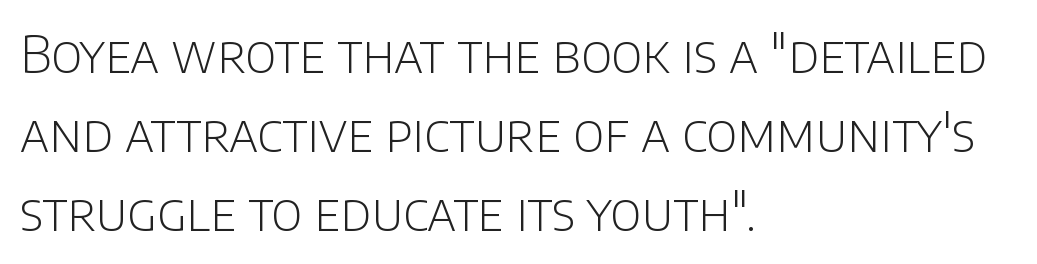
Proportional: the letters do not fall into vertical columns. Summary of vertical rhythm: regular, with standard interline spacing. Think standard paragraph weight, or any step lighter than that. Beneath every word, the page is bare.
